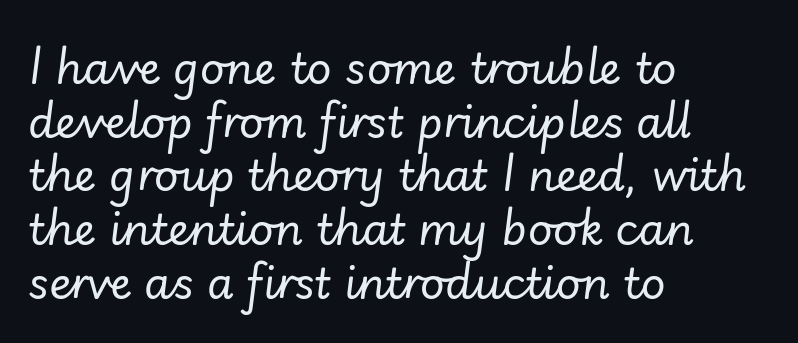
The paragraph shown leans on its left margin. The strokes are not fattened; the text isn't bold. Leading: standard. The rendering uses natural spacing where letterforms have individual widths.
